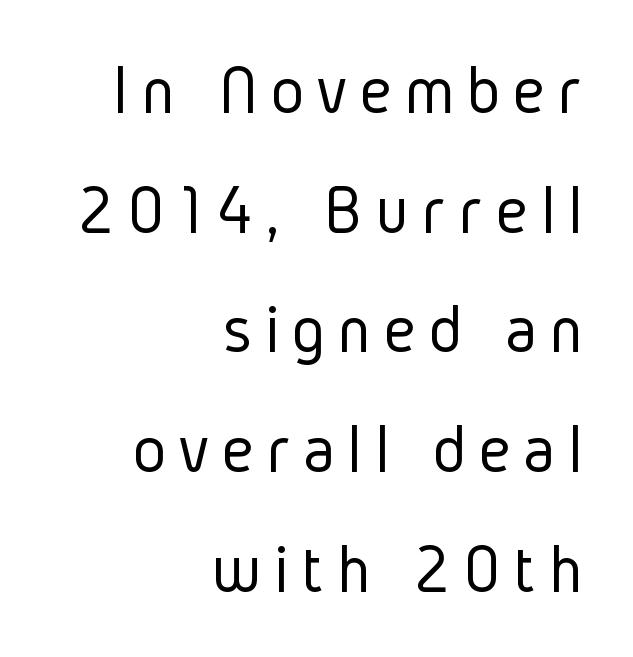
Q: Is the text bold? A: No.
Q: Is the text italic (slanted)? A: No, it is upright.
Q: Is the typeface a serif or a sans-serif typeface? A: Sans-serif.
Q: Is the text underlined? A: No.
Q: How is the paragraph aligned? A: Right-aligned.
Q: Width (condensed, normal, or wide)? A: Condensed.
Q: Stroke contrast? A: Low.
Q: x-height? A: Medium.
Q: Monospaced? A: No.
